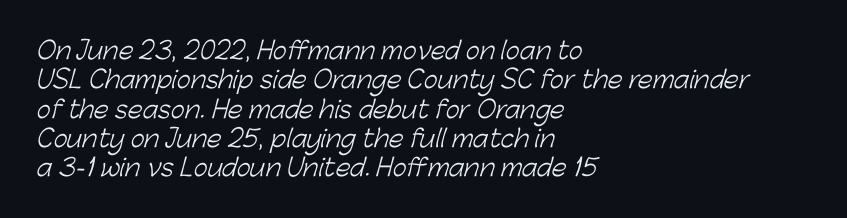
The image shows 24 px text type; set left-aligned, line spacing 1.22x, normal letter spacing, not underlined.
